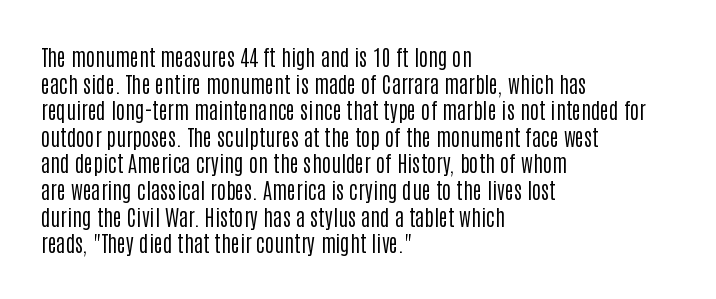
The image shows 22 px text type, upright; set left-aligned, line spacing 1.21x, normal letter spacing, not underlined.
